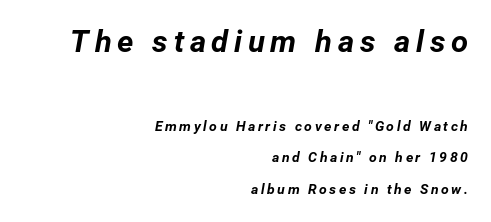
The passage shown begins with its larger block and ends with its smaller one. Each letter keeps its own natural width here, so spacing adapts to shape. The passage shown leans; its letterforms are oblique. Has an underline been added? It has not. A full-strength bold gives these letters their thick strokes.
